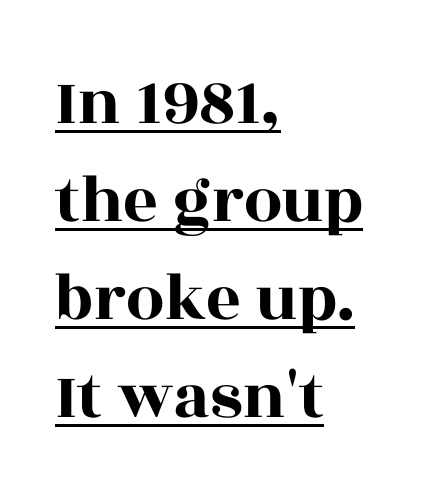
Q: Is the text italic (slanted)? A: No, it is upright.
Q: Is the typeface a serif or a sans-serif typeface? A: Serif.
Q: Is the text underlined? A: Yes.
Q: How is the paragraph aligned? A: Left-aligned.
Q: Is the spacing between letters normal or unusually wide? A: Normal.
Q: Is the spacing between lines tight, normal or loose? A: Normal.
Q: Width (condensed, normal, or wide)? A: Wide.
Q: x-height? A: Large.
Q: Monospaced? A: No.
